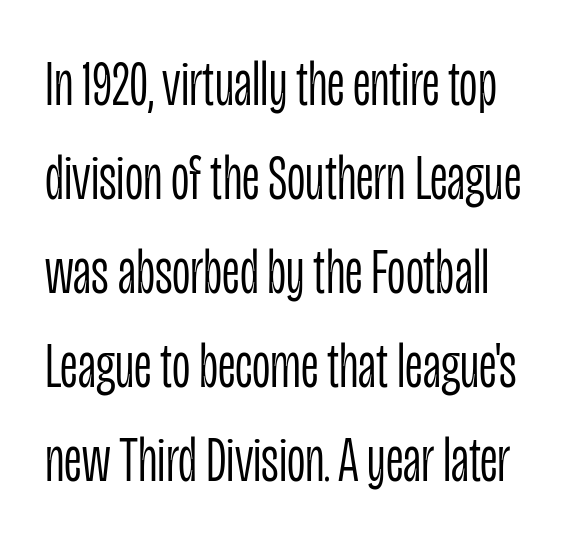
{"serif": "no", "italic": "no", "bold": "no", "weight": "light", "width": "condensed", "stroke_contrast": "low", "x_height": "large", "monospaced": "no", "underline": "no", "line_spacing": "normal", "line_spacing_ratio": 1.47, "letter_spacing": "normal", "letter_spacing_em": 0.0, "glyph_px": 64}
